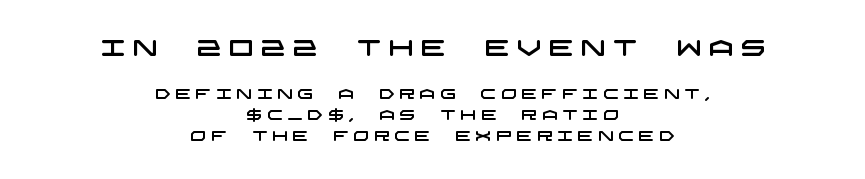
The image shows 22 px text type; set centered, normal line spacing (1.48x), unusually wide letter spacing (+0.32 em), not underlined; the first (top) block is 1.57x larger.
